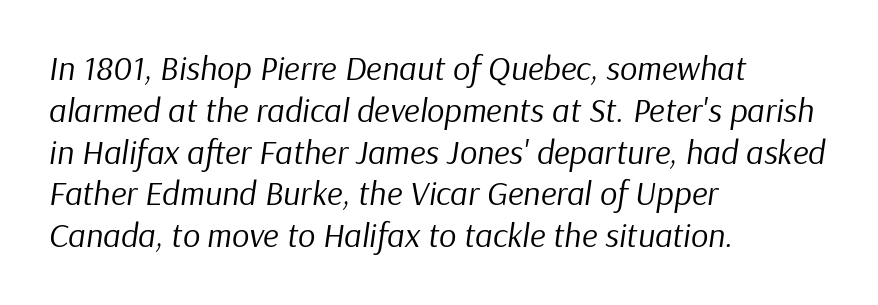
The image shows 34 px regular-weight type, italic (leaning right); set left-aligned, line spacing 1.23x, normal letter spacing, not underlined; low stroke contrast and a medium x-height.
